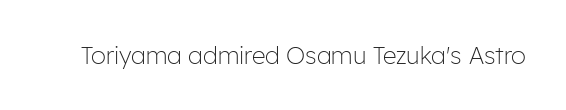
The image shows 24 px text type, upright; set normal letter spacing, not underlined.
